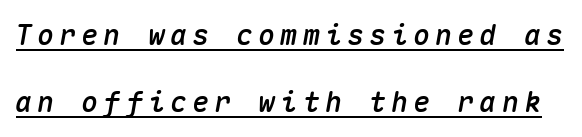
It's the slanting kind of type. The face used here is monospaced, like something from a code editor. Quick note: underline on. In terms of leading, this rendering errs on the spacious side.
